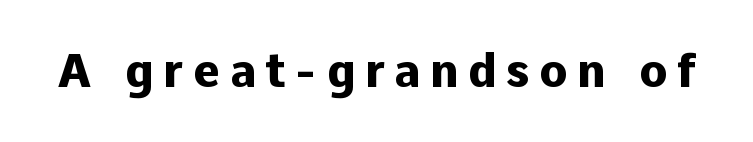
{"serif": "no", "italic": "no", "bold": "yes", "weight": "heavy", "width": "normal", "stroke_contrast": "low", "x_height": "medium", "monospaced": "no", "underline": "no", "letter_spacing": "wide", "letter_spacing_em": 0.21, "glyph_px": 46}
